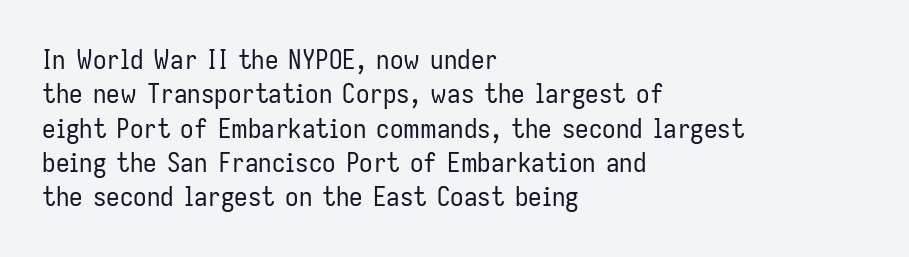
The image shows 27 px text type, upright; set left-aligned, normal line spacing (1.27x), normal letter spacing, not underlined.
